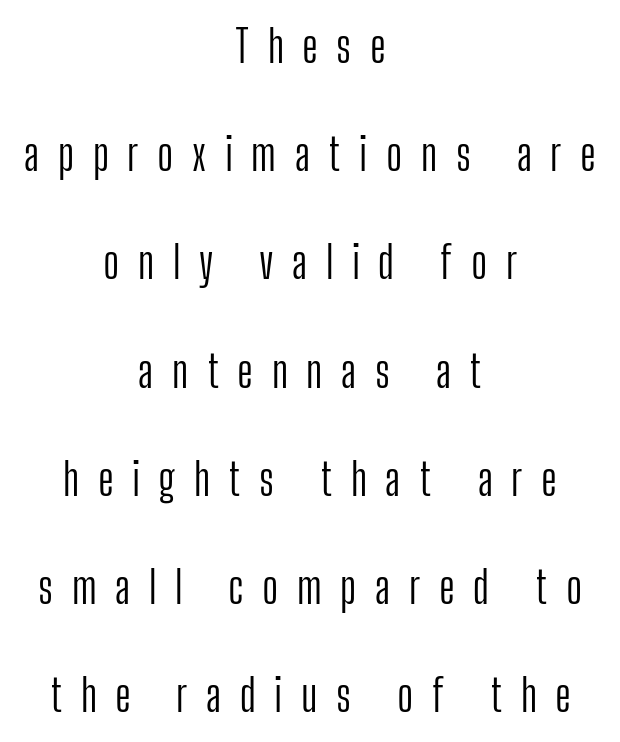
{"serif": "no", "italic": "no", "bold": "no", "weight": "light", "width": "condensed", "stroke_contrast": "low", "x_height": "medium", "monospaced": "no", "underline": "no", "align": "center", "line_spacing": "loose", "line_spacing_ratio": 2.46, "letter_spacing": "wide", "letter_spacing_em": 0.42, "glyph_px": 44}
